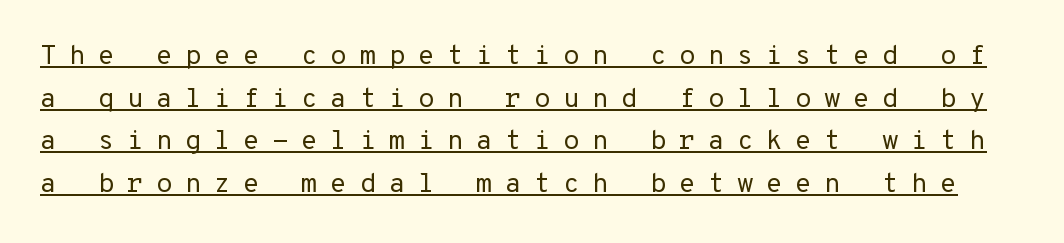
No extra ink here — the face is not bold. These lines were composed using upright roman letters. A normal amount of white space separates one row of letters from the next. In designer terms, the underline attribute is active on this setting. Students, note that the glyphs here are deliberately spaced far apart.
